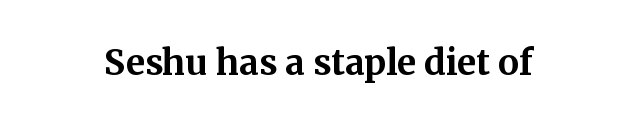
The letters advance in unequal steps, a hallmark of proportional type. This sample uses plain, unmodified letter spacing. Small tapered or slab feet sit at the stroke ends, so this counts as serif. Posture: vertical. Does the weight exceed regular? Yes, all the way to bold. The baseline area is clear.
